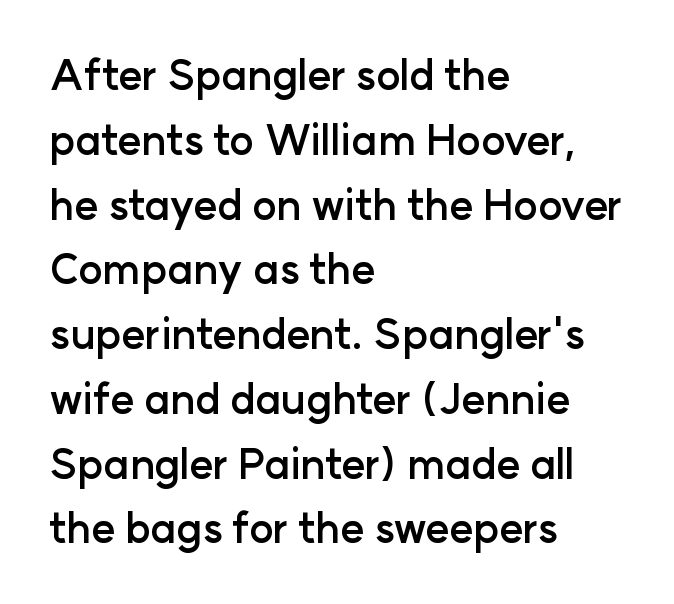
{"serif": "no", "italic": "no", "bold": "yes", "weight": "semibold", "width": "normal", "stroke_contrast": "low", "x_height": "medium", "monospaced": "no", "underline": "no", "align": "left", "line_spacing": "normal", "line_spacing_ratio": 1.58, "letter_spacing": "normal", "letter_spacing_em": 0.0, "glyph_px": 41}
